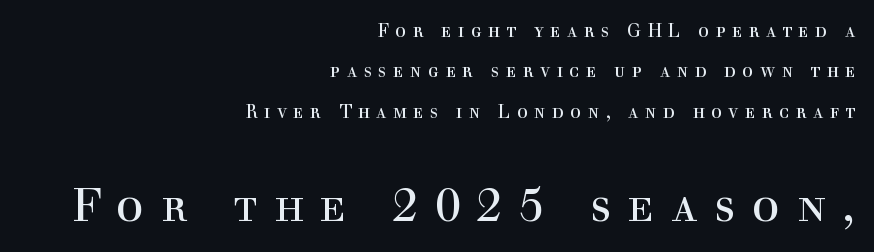
The image shows 46 px regular-weight serif type, upright; set right-aligned, loose line spacing (2.24x), unusually wide letter spacing (+0.36 em), not underlined; the second (bottom) block is 2.56x larger; a medium x-height.
